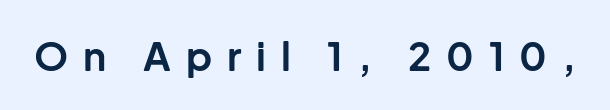
Inter-character spacing is expanded well beyond the font's built-in metrics. Observe the absence of serifs on each vertical stroke in this sample. The glyphs have the mass of a bold cut. Only glyphs here, with clear space below each row. The axis of the letterforms is exactly vertical. Character widths vary here, with narrow letters taking less room than wide ones.
